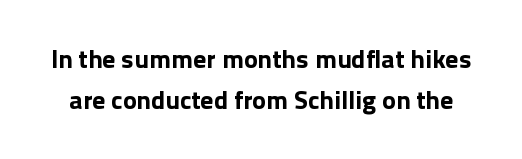
The image shows 26 px bold type, upright; set normal line spacing (1.56x), normal letter spacing, not underlined.
